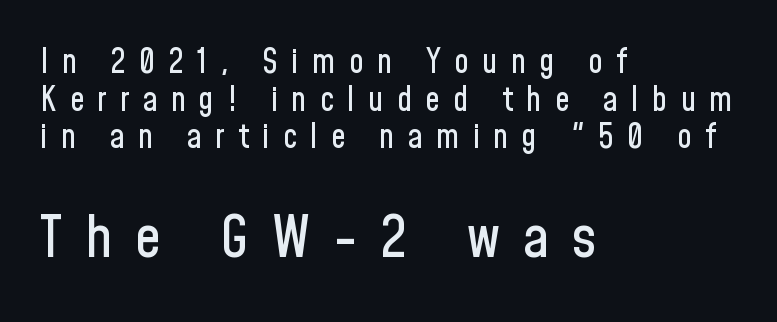
{"serif": "no", "italic": "no", "width": "condensed", "stroke_contrast": "low", "x_height": "medium", "monospaced": "no", "underline": "no", "align": "left", "line_spacing": "tight", "line_spacing_ratio": 1.14, "letter_spacing": "wide", "letter_spacing_em": 0.4, "larger_block": "second", "size_ratio": 1.76, "glyph_px": 58}
